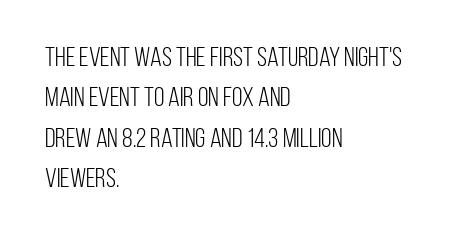
The passage shown stacks its lines at a standard gap. Students, note that the glyphs here touch the page at normal intervals. This reads as an unemphasized weight, regular at the heaviest. Typeset ragged right — the left edge is the straight one. No italicization has been applied; the sample stays upright.
